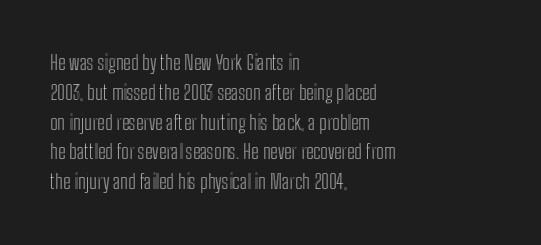
Q: Is the text italic (slanted)? A: No, it is upright.
Q: Is the text underlined? A: No.
Q: How is the paragraph aligned? A: Left-aligned.
Q: Is the spacing between letters normal or unusually wide? A: Normal.
Q: Is the spacing between lines tight, normal or loose? A: Normal.
